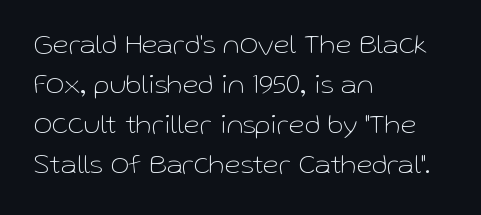
Q: Is the text bold? A: No.
Q: Is the text italic (slanted)? A: No, it is upright.
Q: Is the typeface a serif or a sans-serif typeface? A: Sans-serif.
Q: Is the text underlined? A: No.
Q: How is the paragraph aligned? A: Left-aligned.
Q: Is the spacing between letters normal or unusually wide? A: Normal.
Q: Is the spacing between lines tight, normal or loose? A: Normal.
Q: Width (condensed, normal, or wide)? A: Normal.
Q: Stroke contrast? A: Low.
Q: x-height? A: Medium.
Q: Monospaced? A: No.
